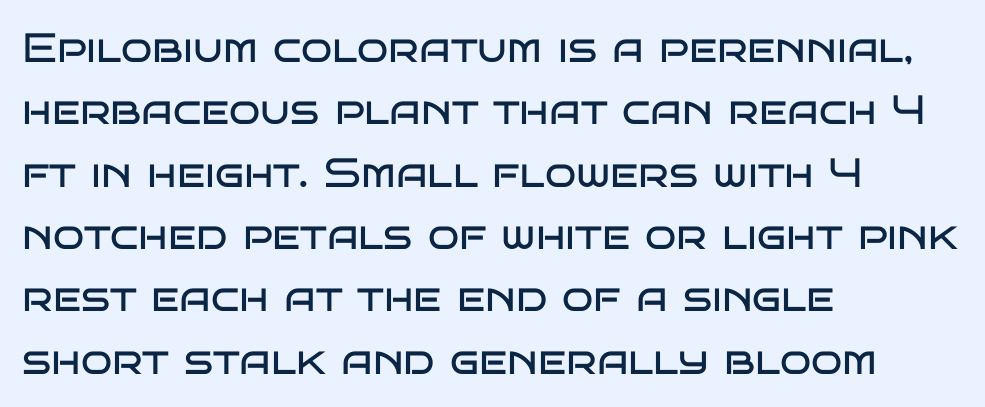
The vertical gap from one line to the next is medium. A typesetter would mark this as roman, not italic. Examine the stroke ends and you'll find no serifs. Weight class: somewhere from thin through regular. Do the characters align in a grid? No, the font is proportional. The gap between lines stays unmarked.
